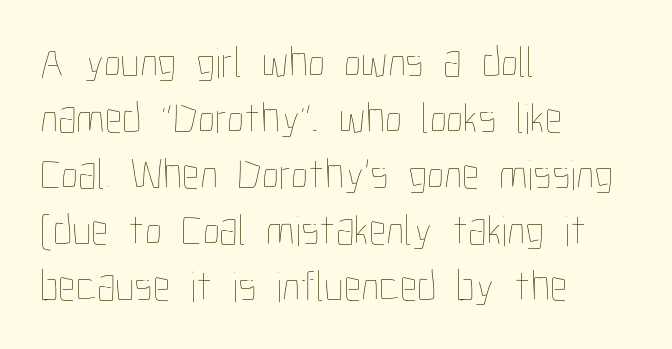
{"italic": "no", "bold": "no", "weight": "thin", "width": "condensed", "stroke_contrast": "low", "x_height": "medium", "monospaced": "no", "underline": "no", "align": "left", "line_spacing": "normal", "line_spacing_ratio": 1.27, "letter_spacing": "normal", "letter_spacing_em": 0.0, "glyph_px": 44}
